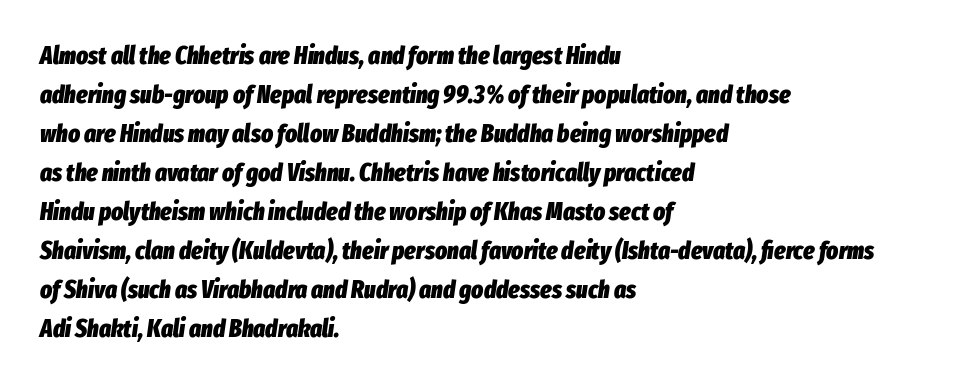
Glyph-to-glyph distance matches everyday printed text. Does the lettering tilt? It does — this is italic. The strip under each line holds only bare page. Honestly, the row spacing looks completely unremarkable.
